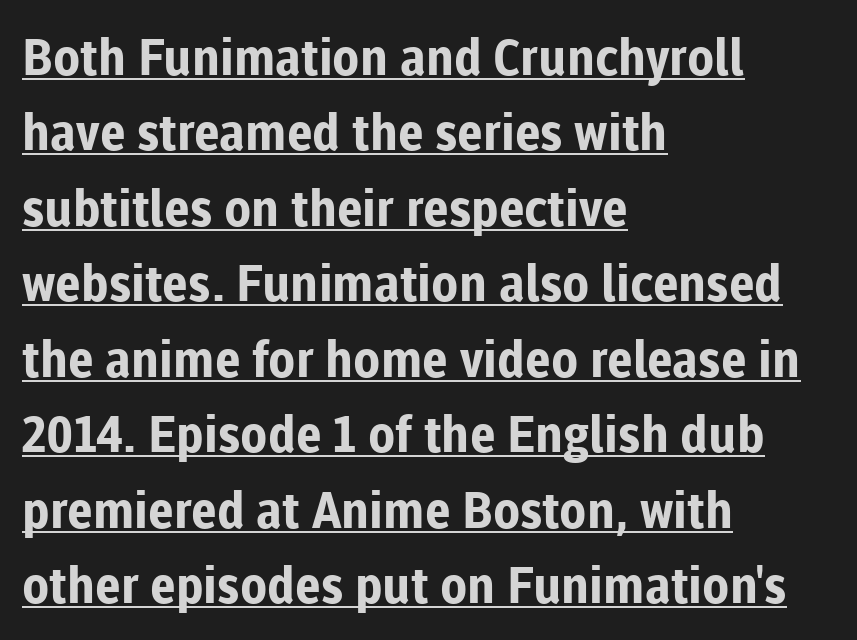
Q: Is the text bold? A: Yes.
Q: Is the text italic (slanted)? A: No, it is upright.
Q: Is the typeface a serif or a sans-serif typeface? A: Sans-serif.
Q: Is the text underlined? A: Yes.
Q: How is the paragraph aligned? A: Left-aligned.
Q: Is the spacing between letters normal or unusually wide? A: Normal.
Q: Is the spacing between lines tight, normal or loose? A: Normal.
Q: Width (condensed, normal, or wide)? A: Normal.
Q: Stroke contrast? A: Low.
Q: x-height? A: Medium.
Q: Monospaced? A: No.
